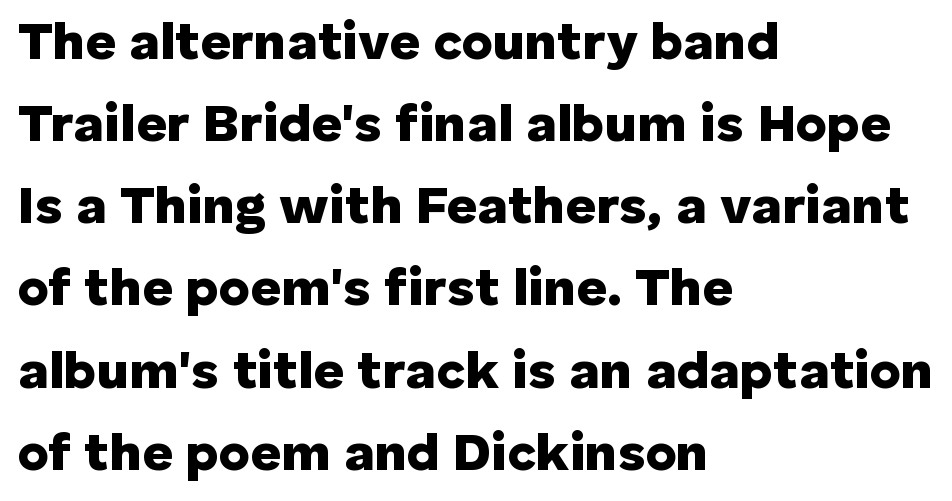
Q: Is the text bold? A: Yes.
Q: Is the text italic (slanted)? A: No, it is upright.
Q: Is the typeface a serif or a sans-serif typeface? A: Sans-serif.
Q: Is the text underlined? A: No.
Q: How is the paragraph aligned? A: Left-aligned.
Q: Is the spacing between letters normal or unusually wide? A: Normal.
Q: Is the spacing between lines tight, normal or loose? A: Normal.
Q: Width (condensed, normal, or wide)? A: Normal.
Q: Stroke contrast? A: Low.
Q: x-height? A: Medium.
Q: Monospaced? A: No.
